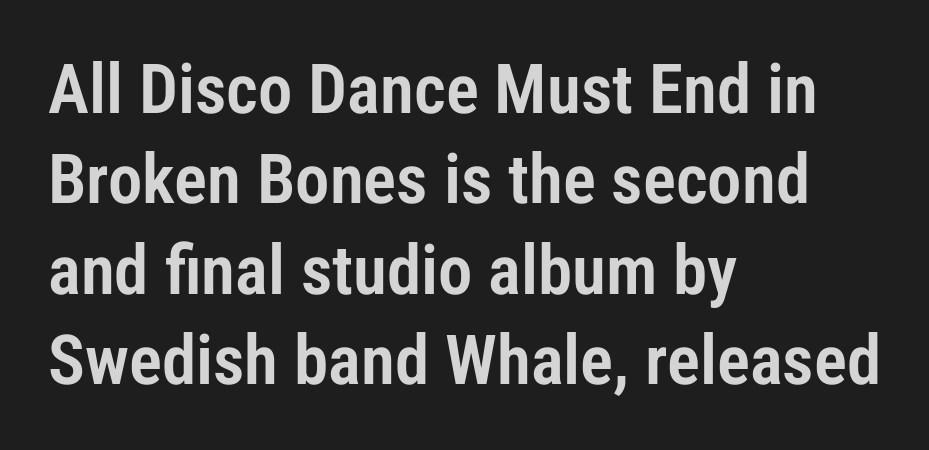
{"serif": "no", "italic": "no", "width": "condensed", "stroke_contrast": "low", "x_height": "medium", "monospaced": "no", "underline": "no", "align": "left", "line_spacing": "normal", "line_spacing_ratio": 1.31, "letter_spacing": "normal", "letter_spacing_em": 0.0, "glyph_px": 69}
